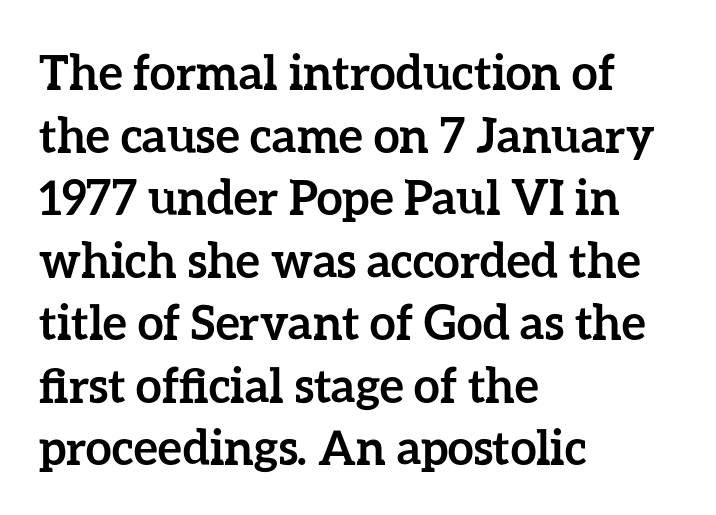
Regarding leading, the lines here are spaced in the standard way. The passage shown is emphatically bold. Letter spacing: default. The passage shown is not underscored anywhere. Proportional: the letters do not fall into vertical columns. Ascenders rise straight up at ninety degrees.
